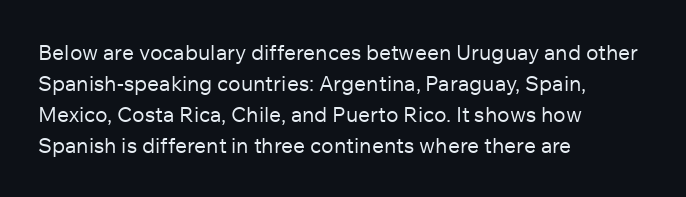
The image shows 21 px text type, upright; set left-aligned, normal line spacing (1.47x), normal letter spacing, not underlined.
